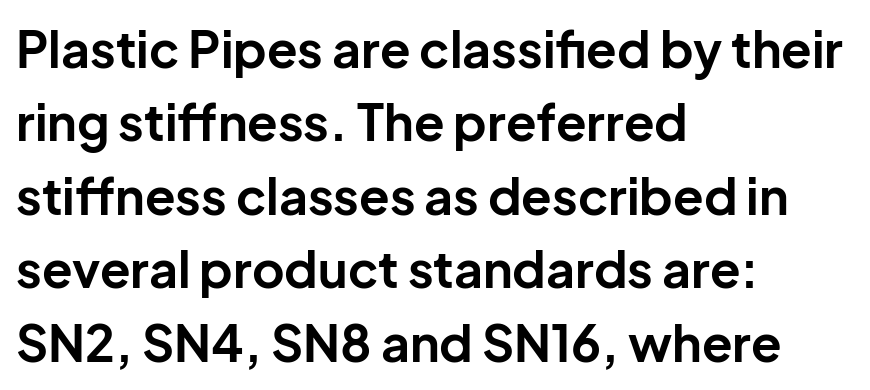
{"serif": "no", "italic": "no", "bold": "yes", "weight": "bold", "width": "normal", "stroke_contrast": "low", "x_height": "medium", "monospaced": "no", "underline": "no", "align": "left", "line_spacing": "normal", "line_spacing_ratio": 1.47, "letter_spacing": "normal", "letter_spacing_em": 0.0, "glyph_px": 50}
